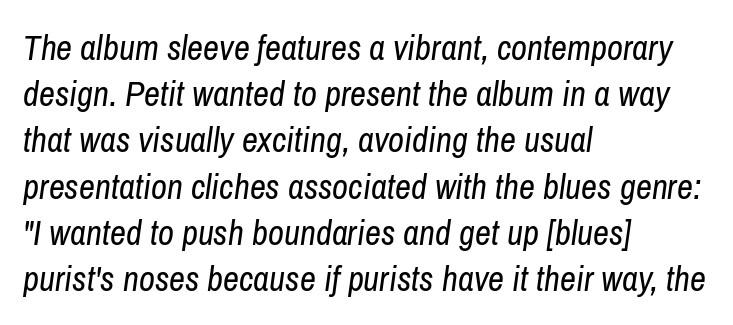
Varying glyph widths throughout — classic text-font behaviour. Students, observe: this is what conventionally led text looks like. Weight: regular or lighter. Each word holds together tightly as a unit, with standard inter-letter gaps. Emphasis-style slanted type is in use.
